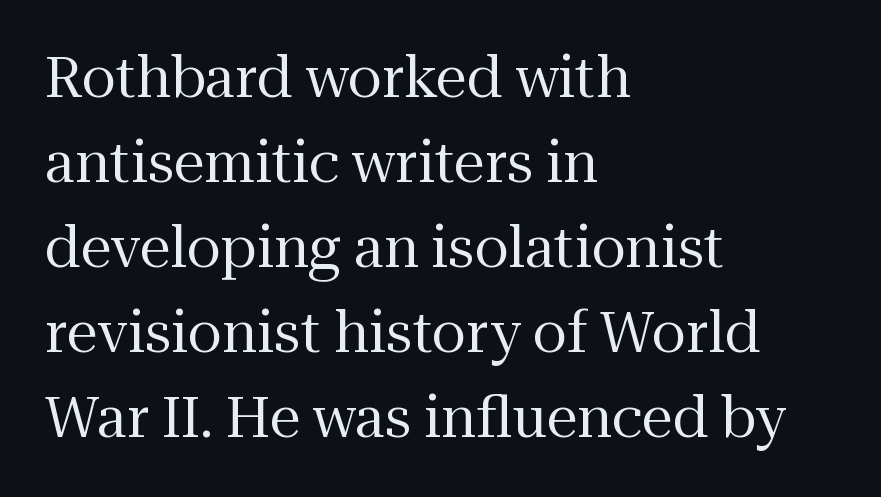
{"serif": "yes", "italic": "no", "bold": "no", "weight": "regular", "width": "normal", "stroke_contrast": "medium", "x_height": "medium", "monospaced": "no", "underline": "no", "align": "left", "line_spacing": "normal", "line_spacing_ratio": 1.52, "letter_spacing": "normal", "letter_spacing_em": 0.0, "glyph_px": 56}
